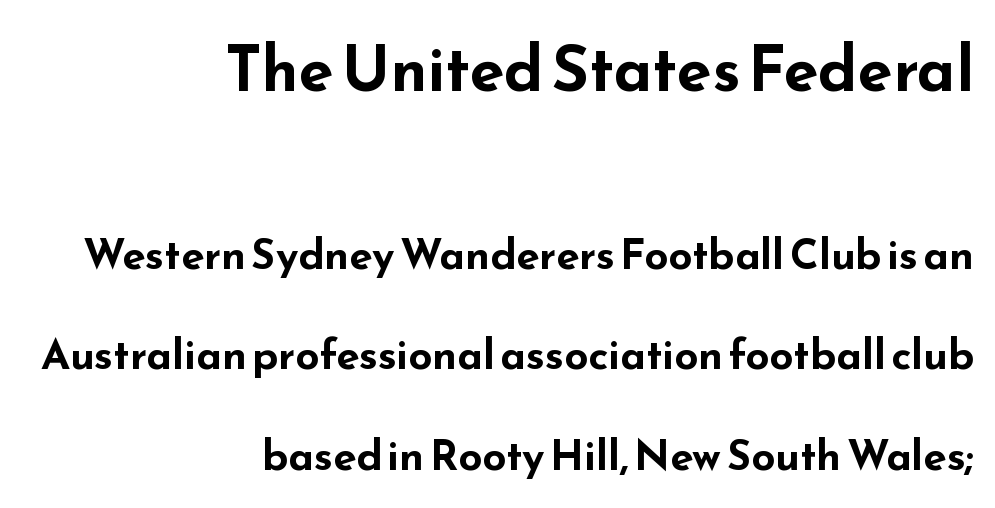
The image shows 63 px bold, wide sans-serif type, upright; set right-aligned, loose line spacing (2.39x), normal letter spacing, not underlined; the first (top) block is 1.5x larger; low stroke contrast and a small x-height.
